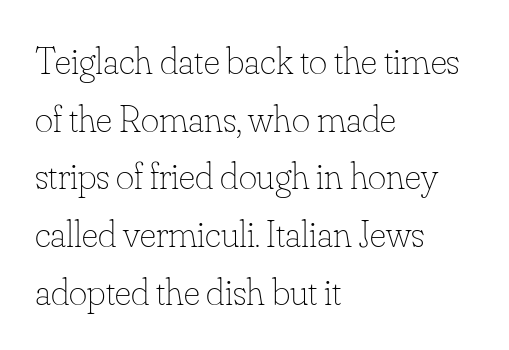
{"italic": "no", "bold": "no", "weight": "thin", "width": "normal", "stroke_contrast": "low", "x_height": "small", "monospaced": "no", "underline": "no", "align": "left", "line_spacing": "normal", "line_spacing_ratio": 1.48, "letter_spacing": "normal", "letter_spacing_em": 0.0, "glyph_px": 39}
